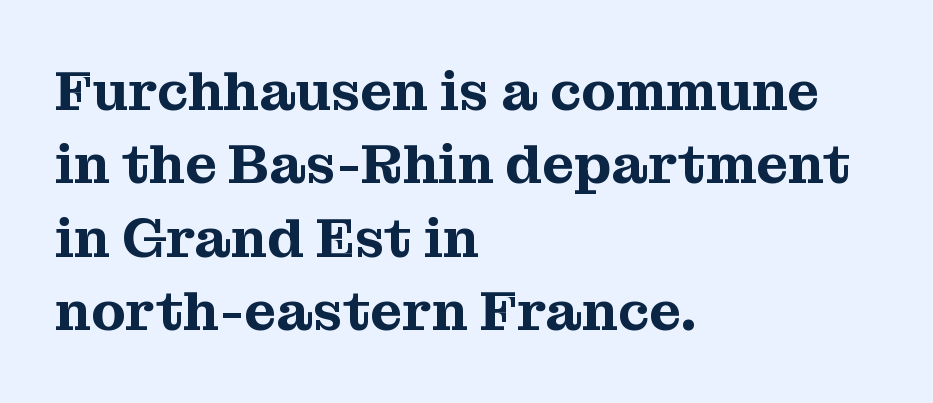
Q: Is the text italic (slanted)? A: No, it is upright.
Q: Is the typeface a serif or a sans-serif typeface? A: Serif.
Q: Is the text underlined? A: No.
Q: How is the paragraph aligned? A: Left-aligned.
Q: Is the spacing between letters normal or unusually wide? A: Normal.
Q: Is the spacing between lines tight, normal or loose? A: Normal.
Q: Width (condensed, normal, or wide)? A: Normal.
Q: Stroke contrast? A: Medium.
Q: x-height? A: Medium.
Q: Monospaced? A: No.
